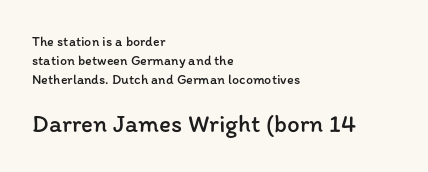
The image shows 25 px text type, upright; set left-aligned, normal line spacing (1.34x), normal letter spacing, not underlined; the second (bottom) block is 1.79x larger.
